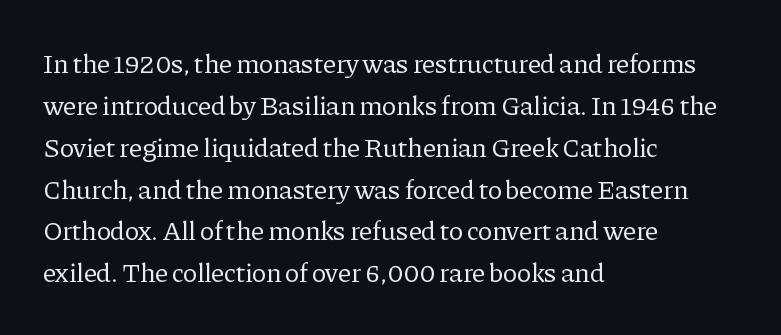
The image shows 27 px text type, upright; set left-aligned, normal line spacing (1.55x), normal letter spacing, not underlined.
